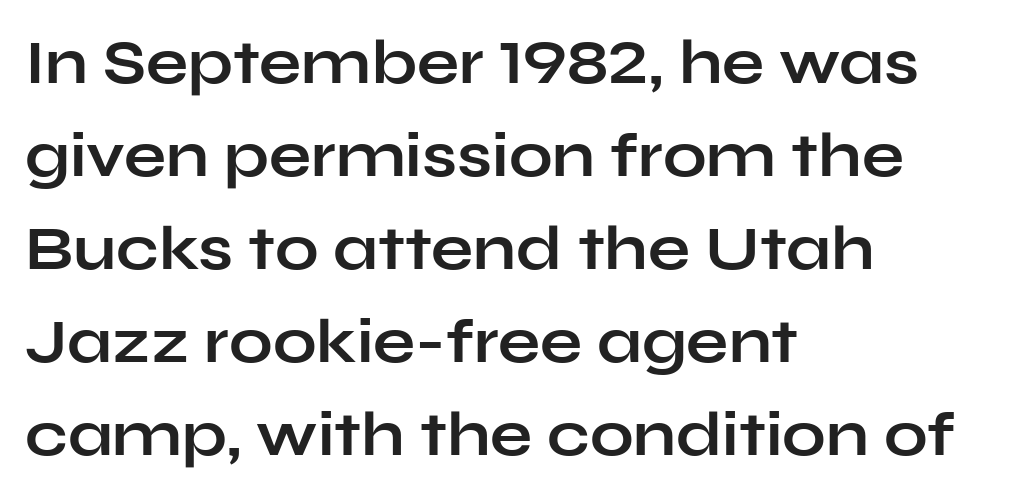
Q: Is the text bold? A: Yes.
Q: Is the text italic (slanted)? A: No, it is upright.
Q: Is the typeface a serif or a sans-serif typeface? A: Sans-serif.
Q: Is the text underlined? A: No.
Q: How is the paragraph aligned? A: Left-aligned.
Q: Is the spacing between letters normal or unusually wide? A: Normal.
Q: Is the spacing between lines tight, normal or loose? A: Normal.
Q: Width (condensed, normal, or wide)? A: Wide.
Q: Stroke contrast? A: Low.
Q: x-height? A: Medium.
Q: Monospaced? A: No.
